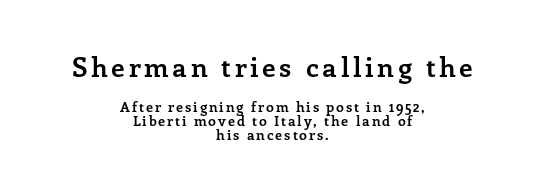
The image shows 27 px bold type, upright; set centered, tight line spacing (1.0x), not underlined; the first (top) block is 1.93x larger.
